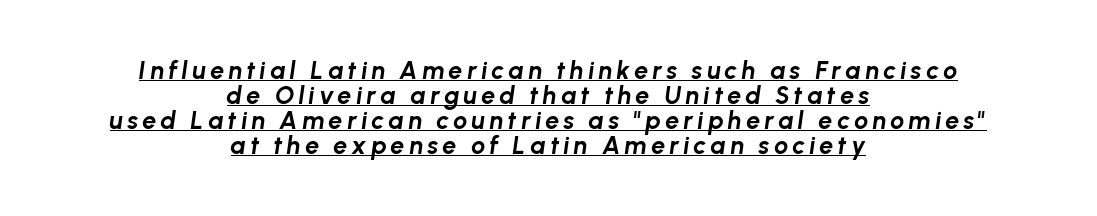
The rendering positions every line midway between the sides. The rendering uses a small line-height, squeezing the rows. There's an unmistakable incline to the writing here. Students, observe the line beneath the letters — that is underlining. The rendering uses a bold face; every stroke is thick and dark.
